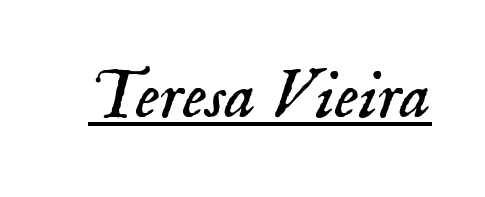
{"serif": "yes", "italic": "yes", "lean": "right", "slant_degrees": 18, "bold": "no", "weight": "light", "width": "normal", "stroke_contrast": "low", "x_height": "small", "monospaced": "no", "underline": "yes", "letter_spacing": "normal", "letter_spacing_em": 0.0, "glyph_px": 69}
